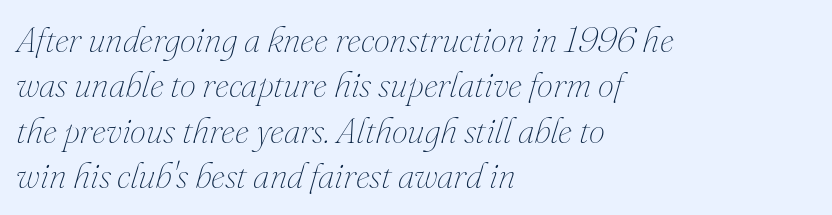
The image shows 36 px thin type, italic (leaning right); set left-aligned, normal line spacing (1.26x), normal letter spacing, not underlined; medium stroke contrast and a small x-height.
